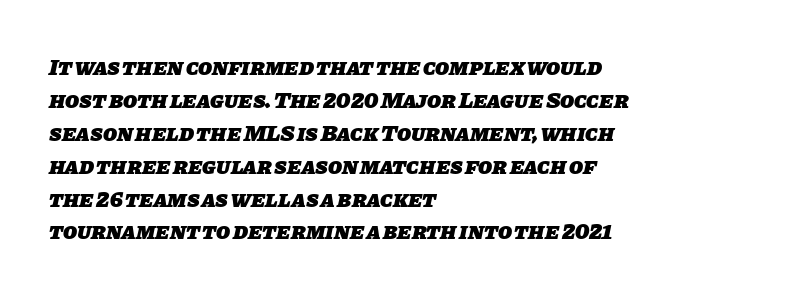
{"bold": "yes", "underline": "no", "align": "left", "line_spacing": "normal", "line_spacing_ratio": 1.43, "letter_spacing": "normal", "letter_spacing_em": 0.0, "glyph_px": 23}
